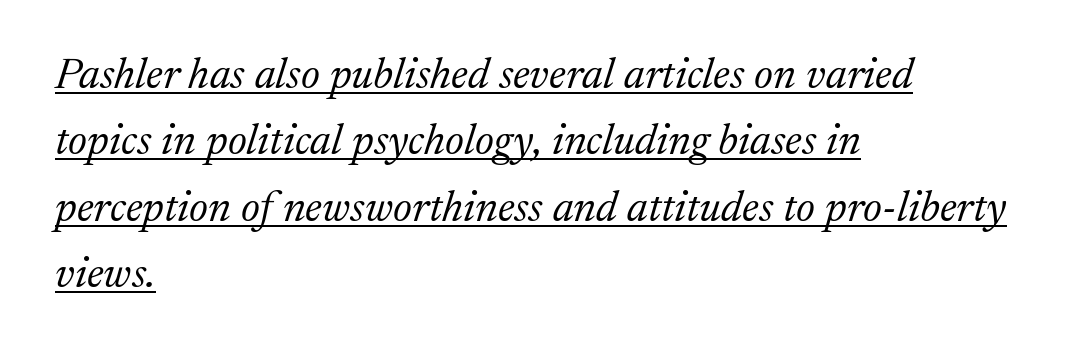
Q: Is the text bold? A: No.
Q: Is the text italic (slanted)? A: Yes, it leans right by about 17 degrees.
Q: Is the typeface a serif or a sans-serif typeface? A: Serif.
Q: Is the text underlined? A: Yes.
Q: How is the paragraph aligned? A: Left-aligned.
Q: Is the spacing between letters normal or unusually wide? A: Normal.
Q: Is the spacing between lines tight, normal or loose? A: Normal.
Q: Width (condensed, normal, or wide)? A: Normal.
Q: Stroke contrast? A: Medium.
Q: x-height? A: Medium.
Q: Monospaced? A: No.
